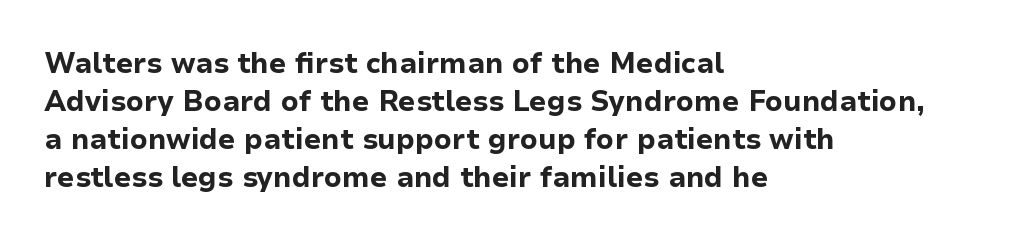
{"serif": "no", "italic": "no", "bold": "yes", "weight": "bold", "width": "normal", "stroke_contrast": "low", "x_height": "medium", "monospaced": "no", "underline": "no", "align": "left", "line_spacing": "normal", "line_spacing_ratio": 1.36, "letter_spacing": "normal", "letter_spacing_em": 0.0, "glyph_px": 28}
